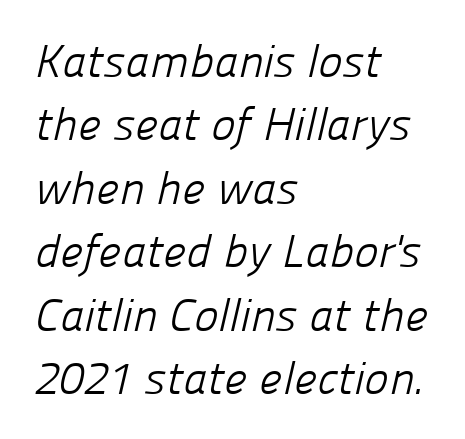
This rendering uses left alignment, leaving the right contour irregular. No feet cap the strokes, marking this as sans-serif type. Nobody touched the tracking dial on this one. Each new line begins a customary step beneath the previous one. The weight would be labelled regular, book, light, or lighter still.
